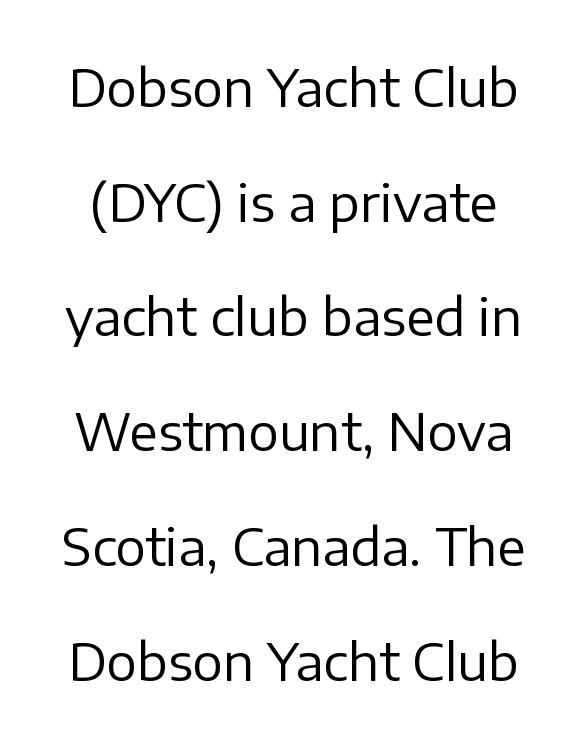
The image shows 51 px regular-weight sans-serif type, upright; set loose line spacing (2.25x), normal letter spacing, not underlined; low stroke contrast and a medium x-height.
